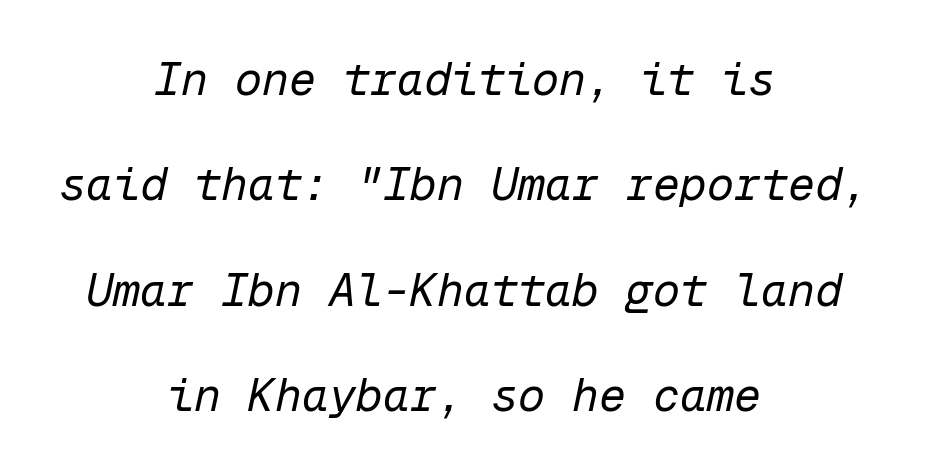
Q: Is the text bold? A: No.
Q: Is the text italic (slanted)? A: Yes, it leans right by about 12 degrees.
Q: Is the text underlined? A: No.
Q: How is the paragraph aligned? A: Centered.
Q: Is the spacing between letters normal or unusually wide? A: Normal.
Q: Is the spacing between lines tight, normal or loose? A: Loose.
Q: Width (condensed, normal, or wide)? A: Normal.
Q: Stroke contrast? A: Low.
Q: x-height? A: Medium.
Q: Monospaced? A: Yes.
